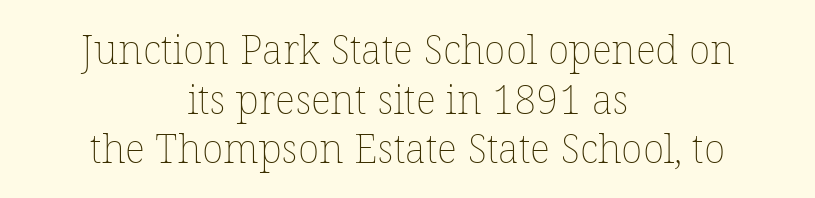
Q: Is the text bold? A: No.
Q: Is the text italic (slanted)? A: No, it is upright.
Q: Is the text underlined? A: No.
Q: How is the paragraph aligned? A: Centered.
Q: Is the spacing between letters normal or unusually wide? A: Normal.
Q: Width (condensed, normal, or wide)? A: Normal.
Q: Stroke contrast? A: Low.
Q: x-height? A: Medium.
Q: Monospaced? A: No.
